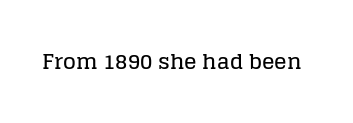
Q: Is the text italic (slanted)? A: No, it is upright.
Q: Is the text underlined? A: No.
Q: Is the spacing between letters normal or unusually wide? A: Normal.
